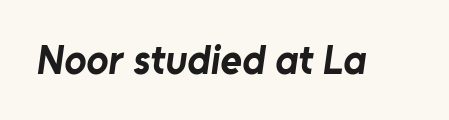
The image shows 41 px bold sans-serif type; set normal letter spacing, not underlined; low stroke contrast and a medium x-height.
